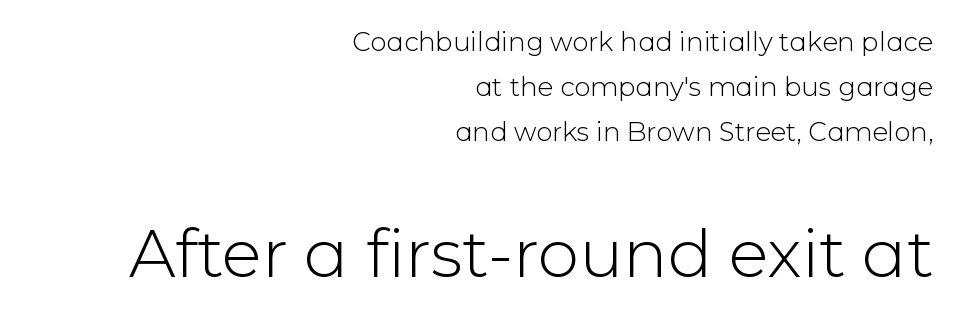
Q: Is the text bold? A: No.
Q: Is the text italic (slanted)? A: No, it is upright.
Q: Is the typeface a serif or a sans-serif typeface? A: Sans-serif.
Q: Is the text underlined? A: No.
Q: How is the paragraph aligned? A: Right-aligned.
Q: Is the spacing between letters normal or unusually wide? A: Normal.
Q: Which block of text is set in a larger size, the first (top) or the second (bottom)? A: The second (bottom) one.
Q: Width (condensed, normal, or wide)? A: Normal.
Q: Stroke contrast? A: Low.
Q: x-height? A: Medium.
Q: Monospaced? A: No.
